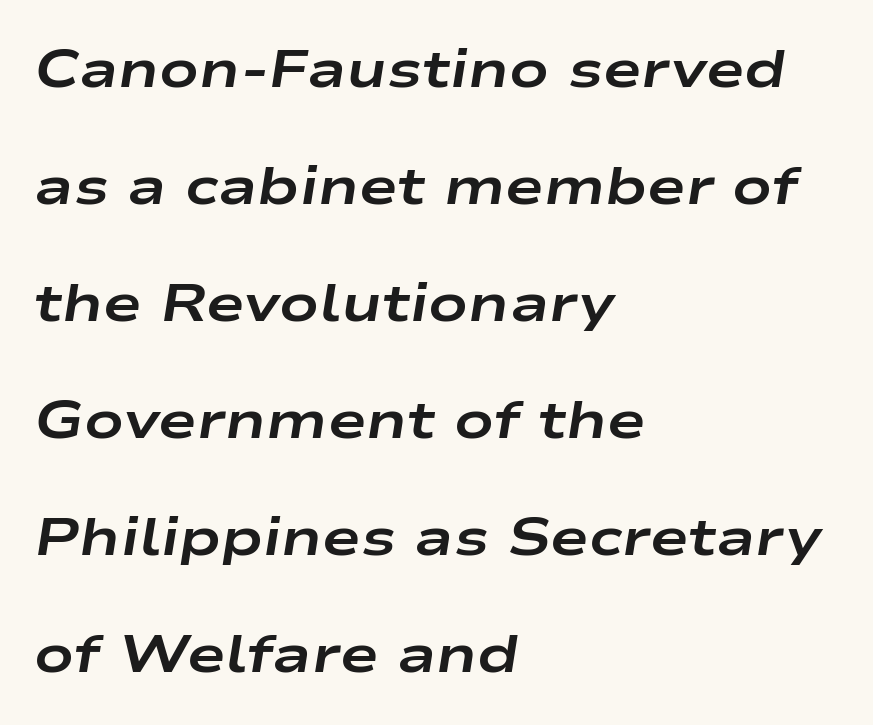
Q: Is the text bold? A: Yes.
Q: Is the text italic (slanted)? A: Yes, it leans right by about 9 degrees.
Q: Is the text underlined? A: No.
Q: How is the paragraph aligned? A: Left-aligned.
Q: Is the spacing between letters normal or unusually wide? A: Normal.
Q: Is the spacing between lines tight, normal or loose? A: Loose.
Q: Width (condensed, normal, or wide)? A: Wide.
Q: Stroke contrast? A: Low.
Q: x-height? A: Medium.
Q: Monospaced? A: No.
